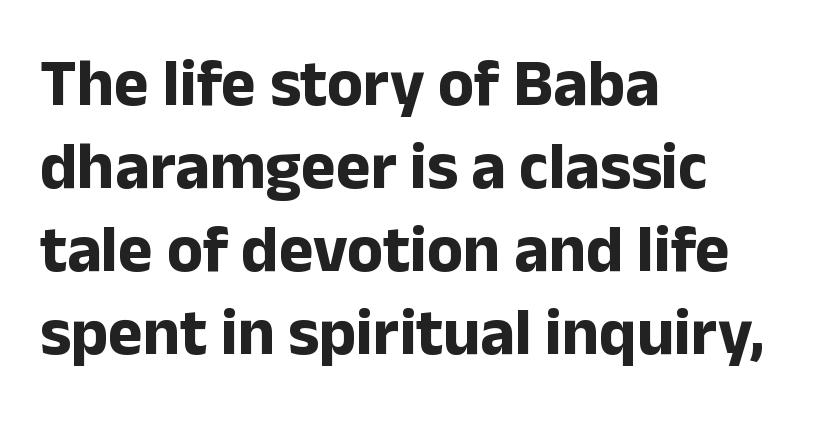
The image shows 66 px bold sans-serif type, upright; set left-aligned, normal line spacing (1.26x), normal letter spacing, not underlined; low stroke contrast and a medium x-height.
